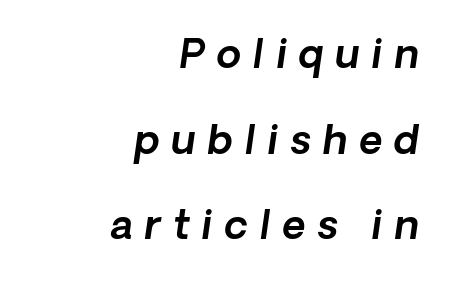
Q: Is the typeface a serif or a sans-serif typeface? A: Sans-serif.
Q: Is the text underlined? A: No.
Q: How is the paragraph aligned? A: Right-aligned.
Q: Is the spacing between letters normal or unusually wide? A: Unusually wide.
Q: Is the spacing between lines tight, normal or loose? A: Loose.
Q: Width (condensed, normal, or wide)? A: Normal.
Q: x-height? A: Medium.
Q: Monospaced? A: No.
